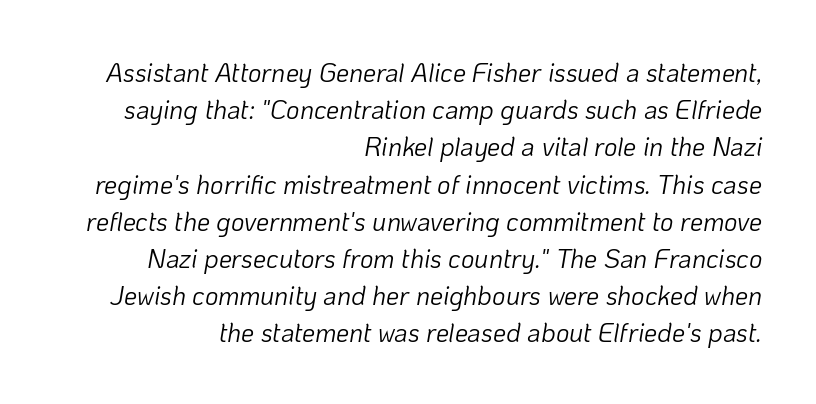
The text carries the slant typical of an italic or oblique font. Quick note: underline off. Each new line begins a customary step beneath the previous one. Stems here are at most as thick as an everyday book face. Nothing unusual about the tracking: characters are spaced as the font intends.
